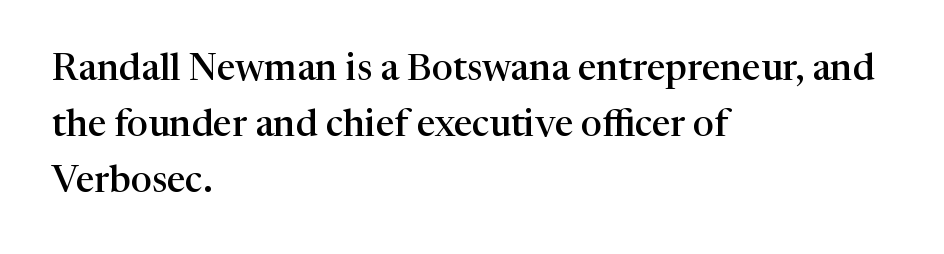
Q: Is the text bold? A: Semi-bold.
Q: Is the text italic (slanted)? A: No, it is upright.
Q: Is the typeface a serif or a sans-serif typeface? A: Serif.
Q: Is the text underlined? A: No.
Q: How is the paragraph aligned? A: Left-aligned.
Q: Is the spacing between letters normal or unusually wide? A: Normal.
Q: Is the spacing between lines tight, normal or loose? A: Normal.
Q: Width (condensed, normal, or wide)? A: Normal.
Q: Stroke contrast? A: High.
Q: x-height? A: Medium.
Q: Monospaced? A: No.
